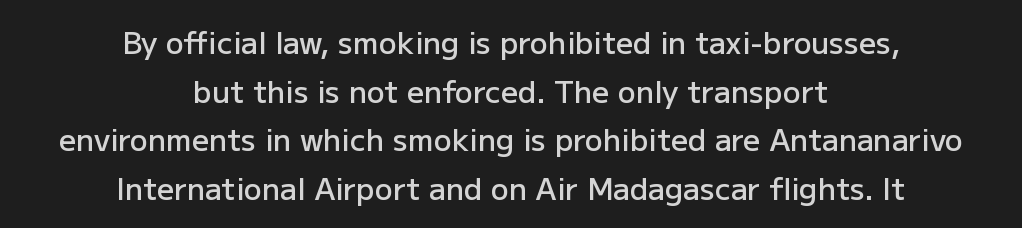
The image shows 30 px semibold sans-serif type, upright; set centered, normal line spacing (1.62x), normal letter spacing, not underlined; low stroke contrast and a medium x-height.
